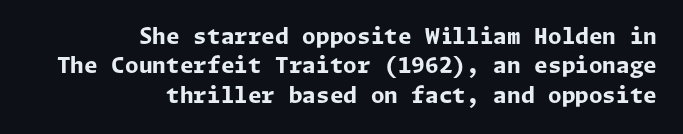
Horizontal bands of white between lines are of average thickness. What stands out about the letter spacing? Nothing — it is the standard amount. Descender tails drop into unmarked territory. Designer's note — italics off, roman on. The face used here has the dense, thick strokes of a bold.
